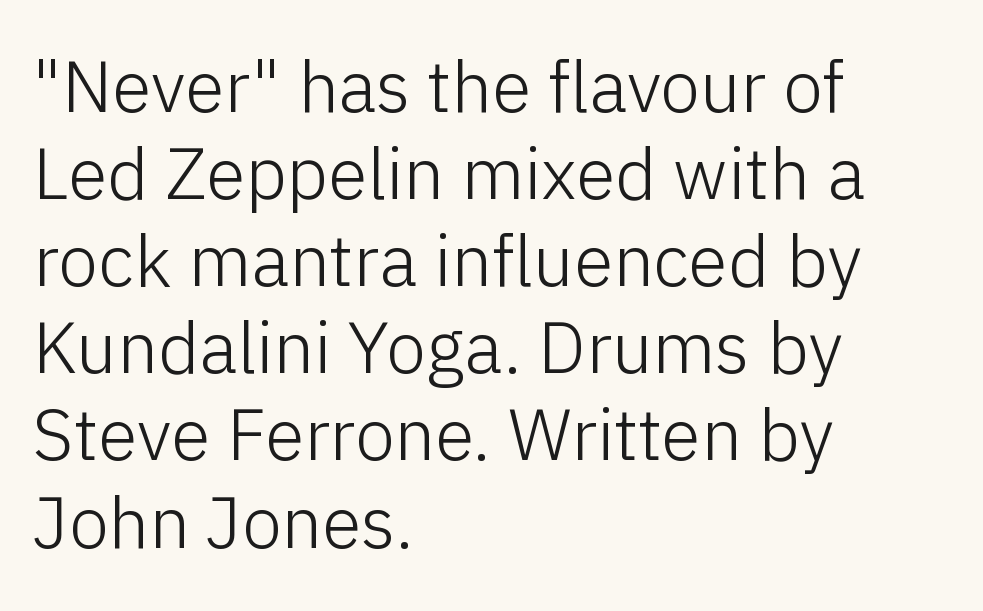
{"serif": "no", "italic": "no", "bold": "no", "weight": "light", "width": "normal", "stroke_contrast": "low", "x_height": "medium", "monospaced": "no", "underline": "no", "align": "left", "line_spacing_ratio": 1.21, "letter_spacing": "normal", "letter_spacing_em": 0.0, "glyph_px": 72}
